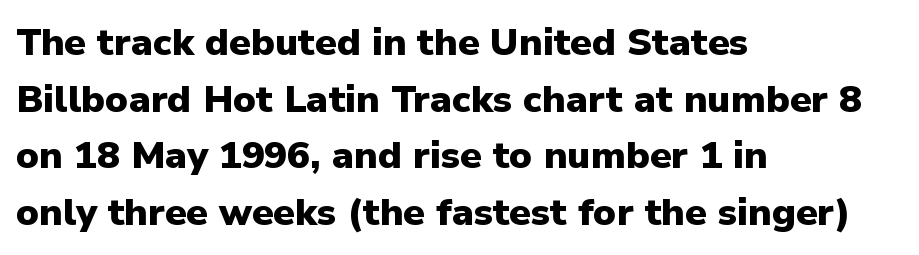
A typesetter would label this face a sans. Line starts are locked; line ends wander. Type without underlining. You could not count columns in this text — the font is proportionally spaced. Leading: standard. The typesetting leans heavy: a genuine bold.
